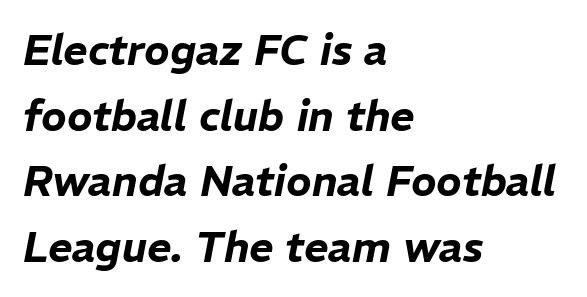
Q: Is the text italic (slanted)? A: Yes, it leans right by about 11 degrees.
Q: Is the text underlined? A: No.
Q: How is the paragraph aligned? A: Left-aligned.
Q: Is the spacing between letters normal or unusually wide? A: Normal.
Q: Is the spacing between lines tight, normal or loose? A: Normal.
Q: Width (condensed, normal, or wide)? A: Normal.
Q: Stroke contrast? A: Low.
Q: x-height? A: Medium.
Q: Monospaced? A: No.
